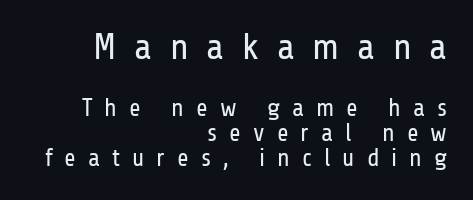
The image shows 37 px regular-weight, condensed sans-serif type, upright; set right-aligned, tight line spacing (1.01x), unusually wide letter spacing (+0.48 em), not underlined; the first (top) block is 1.48x larger; low stroke contrast and a medium x-height.
